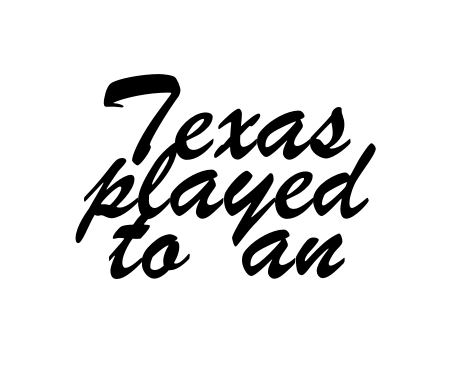
Is there much room between lines? No — they nearly touch. Examine the stroke ends and you'll find no serifs. The gaps between neighbouring characters are ordinary and unremarkable. The gap between lines stays unmarked.
